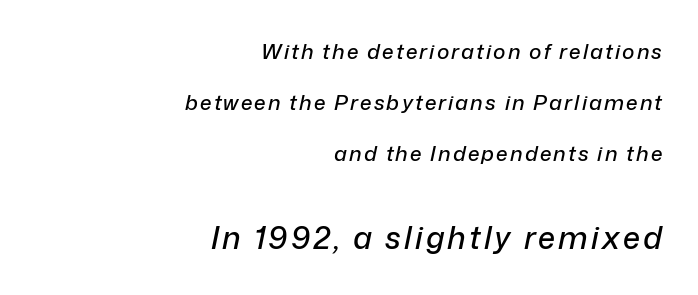
{"italic": "yes", "lean": "right", "slant_degrees": 12, "width": "normal", "stroke_contrast": "low", "x_height": "medium", "monospaced": "no", "underline": "no", "align": "right", "line_spacing": "loose", "line_spacing_ratio": 2.44, "larger_block": "second", "size_ratio": 1.48, "glyph_px": 31}
